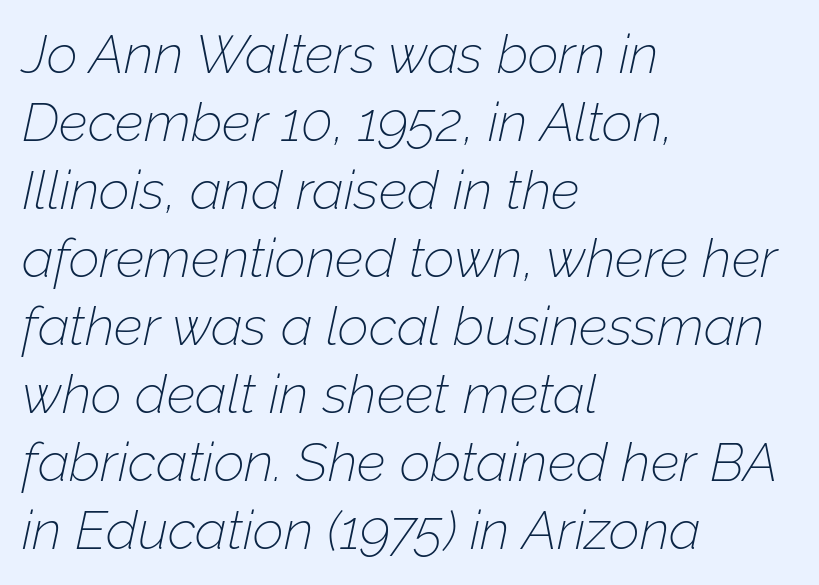
Short note: letters normally spaced. Regular leading. Looks like regular typesetting: each glyph gets only the width it needs. Nothing heavy about these letters — not bold at all. Each row of text sits above clean, open space. Notice how the stems are inclined rather than vertical — that's the hallmark of italics.
